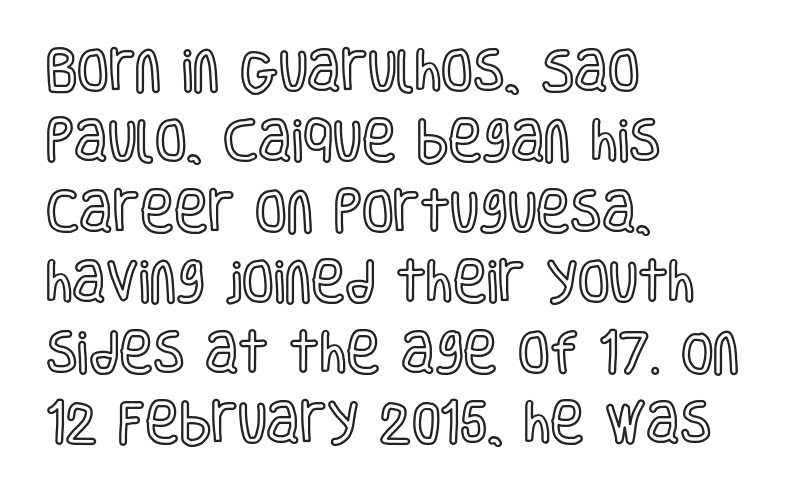
{"italic": "no", "width": "condensed", "x_height": "large", "monospaced": "no", "underline": "no", "align": "left", "line_spacing": "normal", "line_spacing_ratio": 1.53, "letter_spacing": "normal", "letter_spacing_em": 0.0, "glyph_px": 46}
